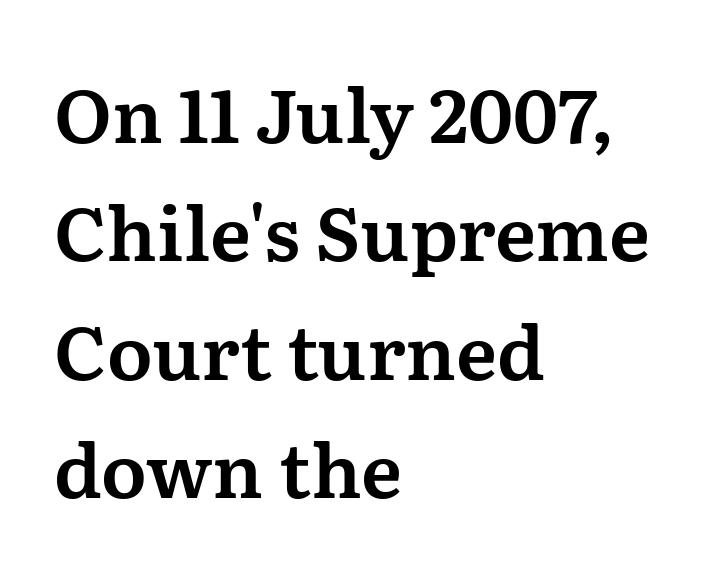
Do the letters lean? They stand straight. The glyphs in this specimen are seriffed. Underlining? Definitely not there. Think of a printed novel: that variable character pitch is what you see here. Horizontal alignment here is leftward, the default for most running prose. Line spacing here is normal.
